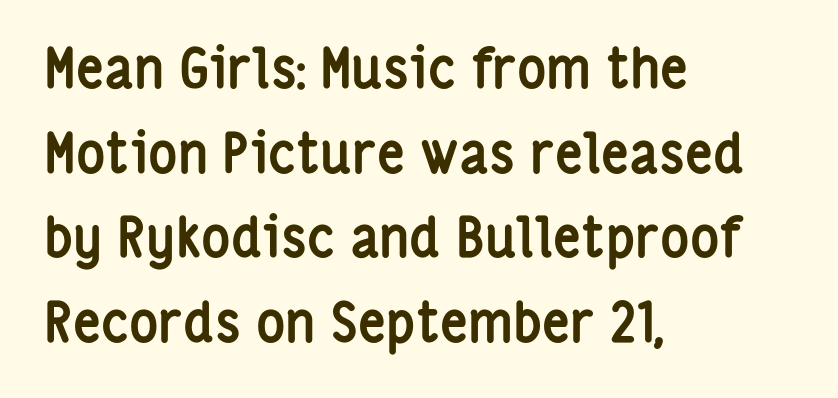
{"serif": "no", "italic": "no", "bold": "yes", "weight": "semibold", "width": "condensed", "stroke_contrast": "low", "x_height": "medium", "monospaced": "no", "underline": "no", "align": "left", "line_spacing": "normal", "line_spacing_ratio": 1.54, "letter_spacing": "normal", "letter_spacing_em": 0.0, "glyph_px": 55}
